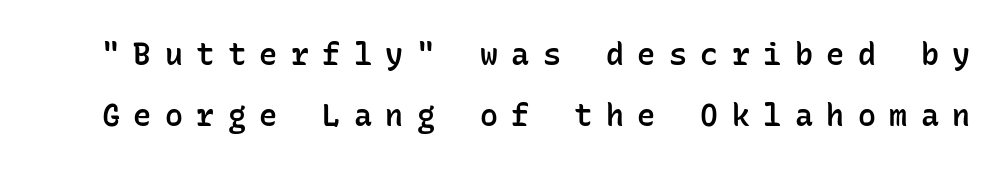
Q: Is the text bold? A: Semi-bold.
Q: Is the text italic (slanted)? A: No, it is upright.
Q: Is the typeface a serif or a sans-serif typeface? A: Sans-serif.
Q: Is the text underlined? A: No.
Q: Is the spacing between letters normal or unusually wide? A: Unusually wide.
Q: Is the spacing between lines tight, normal or loose? A: Loose.
Q: Width (condensed, normal, or wide)? A: Normal.
Q: Stroke contrast? A: Low.
Q: x-height? A: Medium.
Q: Monospaced? A: Yes.
